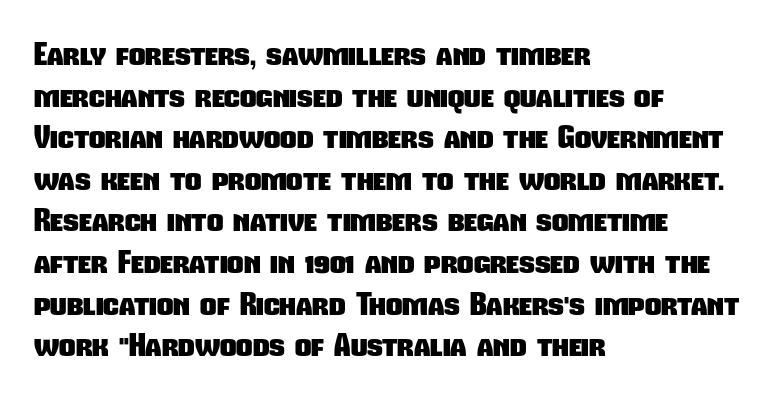
Q: Is the text bold? A: Yes.
Q: Is the typeface a serif or a sans-serif typeface? A: Sans-serif.
Q: Is the text underlined? A: No.
Q: How is the paragraph aligned? A: Left-aligned.
Q: Is the spacing between letters normal or unusually wide? A: Normal.
Q: Is the spacing between lines tight, normal or loose? A: Normal.
Q: Width (condensed, normal, or wide)? A: Condensed.
Q: Stroke contrast? A: Low.
Q: x-height? A: Medium.
Q: Monospaced? A: No.
